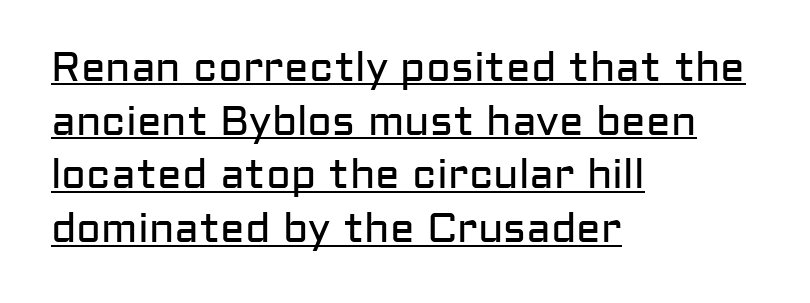
{"serif": "no", "italic": "no", "bold": "no", "weight": "regular", "width": "normal", "stroke_contrast": "low", "x_height": "medium", "monospaced": "no", "underline": "yes", "align": "left", "line_spacing": "normal", "line_spacing_ratio": 1.31, "letter_spacing": "normal", "letter_spacing_em": 0.0, "glyph_px": 41}
